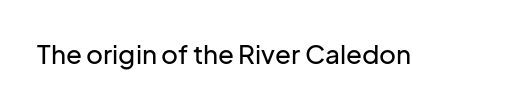
Q: Is the text italic (slanted)? A: No, it is upright.
Q: Is the text underlined? A: No.
Q: Is the spacing between letters normal or unusually wide? A: Normal.
